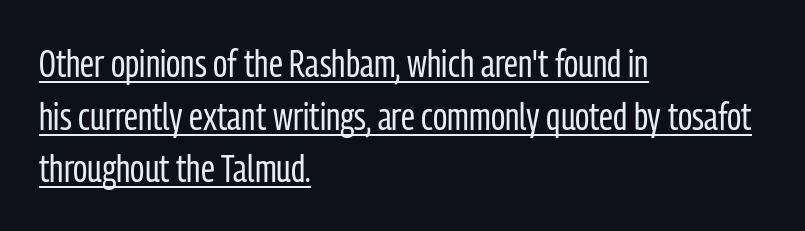
Has an underline been added? It has. The block of text has a typical density, with ordinary space between rows. Compared with a typical body face, this is equally light or lighter still. Line beginnings align vertically; line endings do not. The passage shown is typed in a proportional face where columns would drift. Glyph-to-glyph distance matches everyday printed text.
